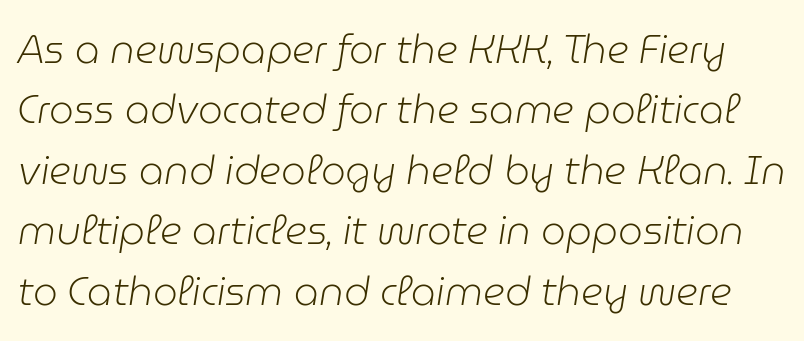
Stroke thickness stays within the range of a standard reading face or lighter. Quick note: interline space is typical. Caption: standard tracking, unaltered. Just letters on the line, the space beneath them empty.
